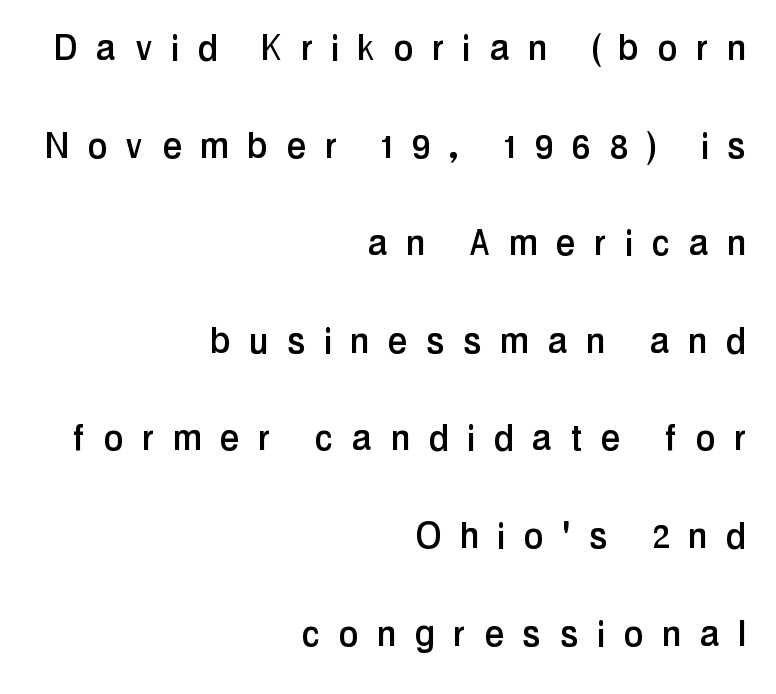
The image shows 43 px condensed sans-serif type, upright; set right-aligned, loose line spacing (2.27x), unusually wide letter spacing (+0.47 em), not underlined; low stroke contrast and a medium x-height.
